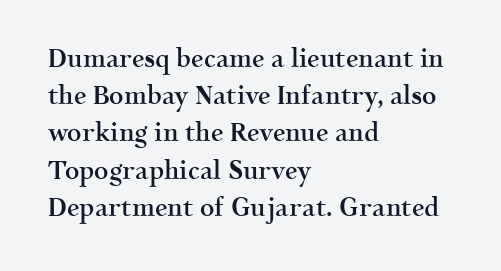
The image shows 25 px text type, upright; set left-aligned, normal line spacing (1.49x), normal letter spacing, not underlined.
